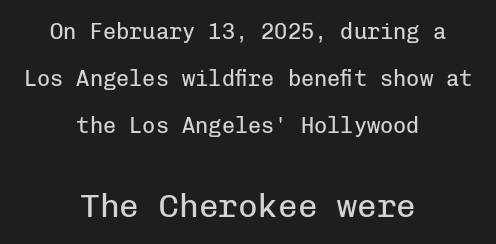
The image shows 33 px regular-weight sans-serif type, upright, monospaced; set centered, loose line spacing (2.13x), normal letter spacing, not underlined; the second (bottom) block is 1.5x larger; low stroke contrast and a medium x-height.
